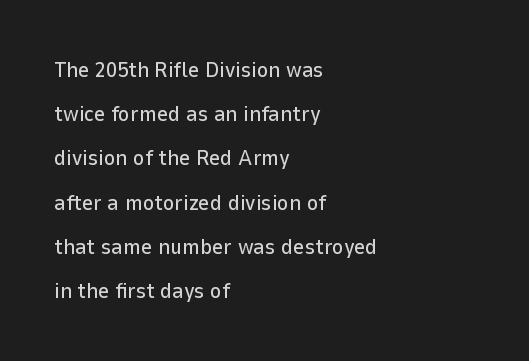
Q: Is the text italic (slanted)? A: No, it is upright.
Q: Is the text underlined? A: No.
Q: How is the paragraph aligned? A: Left-aligned.
Q: Is the spacing between letters normal or unusually wide? A: Normal.
Q: Is the spacing between lines tight, normal or loose? A: Loose.
